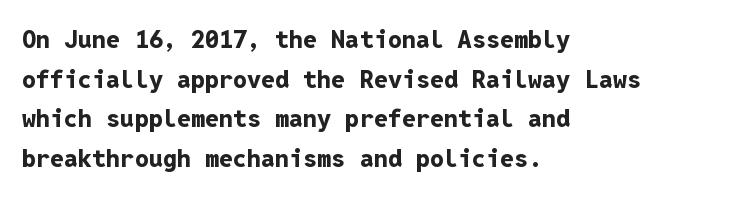
The image shows 25 px bold type, upright; set left-aligned, normal line spacing (1.59x), normal letter spacing, not underlined.
